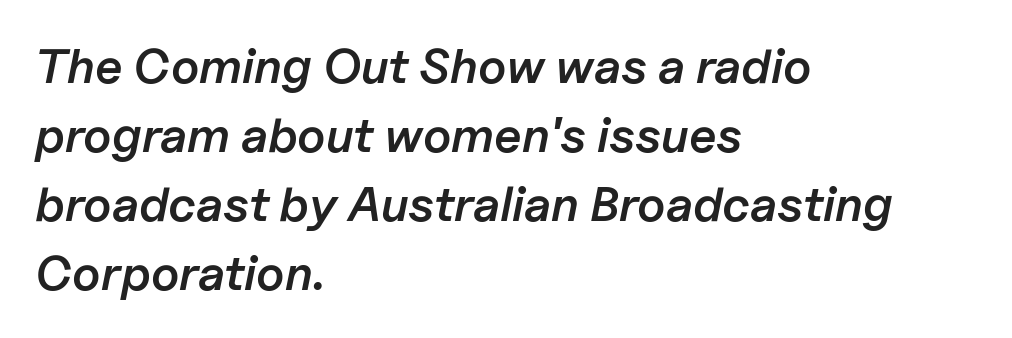
The image shows 49 px semibold type, italic (leaning right); set left-aligned, normal line spacing (1.41x), normal letter spacing, not underlined; low stroke contrast and a medium x-height.
